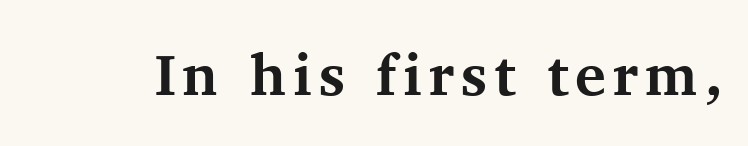
The image shows 58 px bold serif type, upright; set not underlined; medium stroke contrast and a medium x-height.
